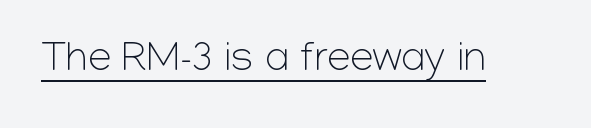
Q: Is the text bold? A: No.
Q: Is the text italic (slanted)? A: No, it is upright.
Q: Is the typeface a serif or a sans-serif typeface? A: Sans-serif.
Q: Is the text underlined? A: Yes.
Q: Is the spacing between letters normal or unusually wide? A: Normal.
Q: Width (condensed, normal, or wide)? A: Normal.
Q: Stroke contrast? A: Low.
Q: x-height? A: Medium.
Q: Monospaced? A: No.
